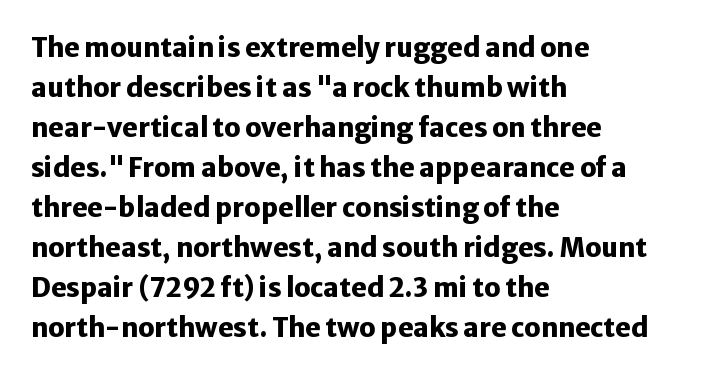
The letterforms sit shoulder to shoulder at normal distance. If you measured baseline to baseline, you'd find a middling distance. The specimen omits any rule beneath the text block's lines. These lines stack with their left ends in a neat column.
